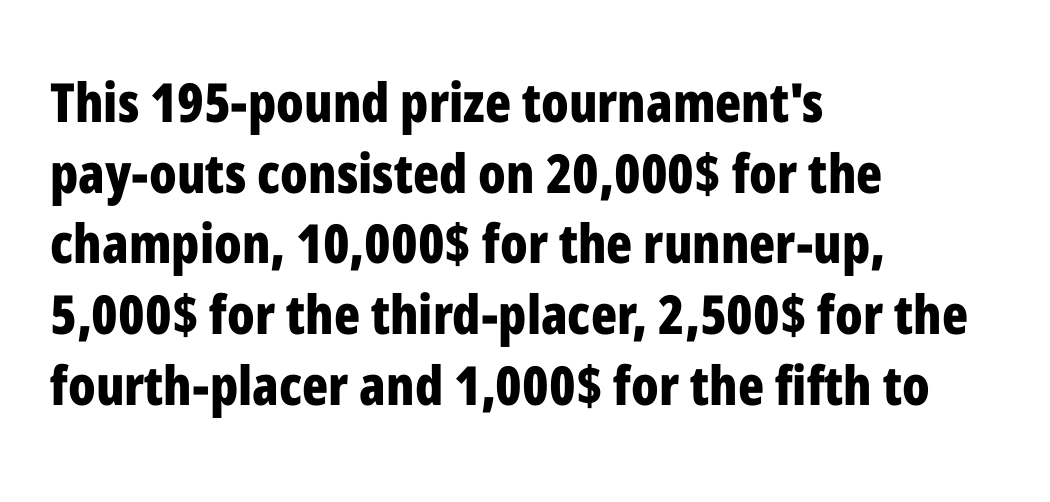
{"serif": "no", "italic": "no", "bold": "yes", "weight": "bold", "width": "condensed", "stroke_contrast": "low", "x_height": "medium", "monospaced": "no", "underline": "no", "align": "left", "line_spacing": "normal", "line_spacing_ratio": 1.31, "letter_spacing": "normal", "letter_spacing_em": 0.0, "glyph_px": 54}
